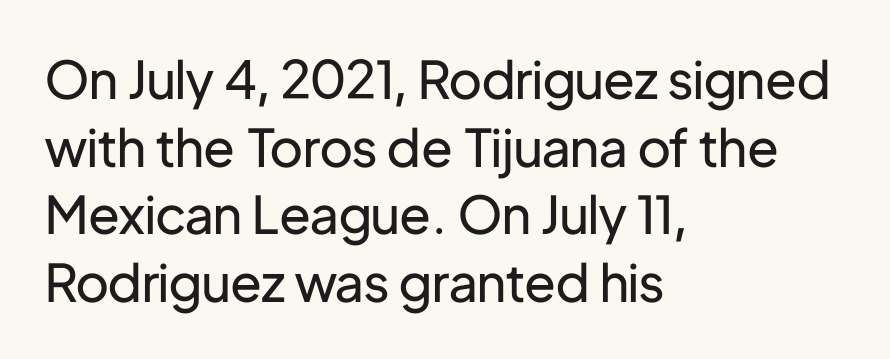
The letterforms sit shoulder to shoulder at normal distance. Stem width sits at or under what a default text font uses. Do the characters align in a grid? No, the font is proportional. Unlike italic type, these characters show no tilt at all. Leftover space on each line is placed entirely after the last word.
